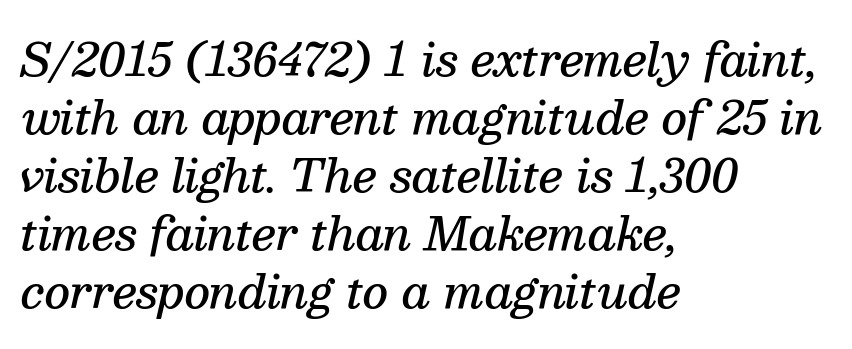
Q: Is the text bold? A: Semi-bold.
Q: Is the text italic (slanted)? A: Yes, it leans right by about 13 degrees.
Q: Is the typeface a serif or a sans-serif typeface? A: Serif.
Q: Is the text underlined? A: No.
Q: How is the paragraph aligned? A: Left-aligned.
Q: Is the spacing between letters normal or unusually wide? A: Normal.
Q: Is the spacing between lines tight, normal or loose? A: Normal.
Q: Width (condensed, normal, or wide)? A: Normal.
Q: Stroke contrast? A: Medium.
Q: x-height? A: Medium.
Q: Monospaced? A: No.
